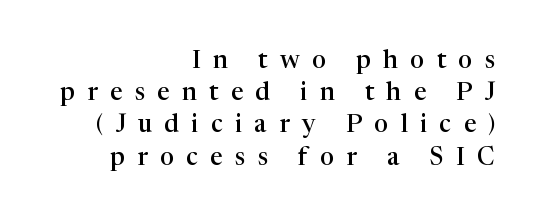
The line-height multiplier appears to be the usual default. Short and long lines alike share a common ending point at right. This is the in-between weight designers call semibold or demi. No word sits above an underline. This is the regular roman posture of the typeface. The line texture is sparse and dotted thanks to wide tracking.
